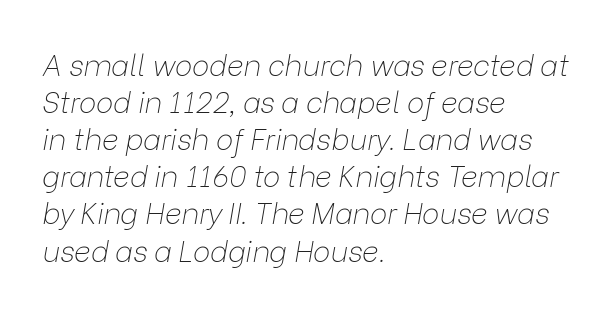
Q: Is the text bold? A: No.
Q: Is the text italic (slanted)? A: Yes, it leans right by about 9 degrees.
Q: Is the text underlined? A: No.
Q: How is the paragraph aligned? A: Left-aligned.
Q: Is the spacing between letters normal or unusually wide? A: Normal.
Q: Is the spacing between lines tight, normal or loose? A: Normal.
Q: Width (condensed, normal, or wide)? A: Normal.
Q: Stroke contrast? A: Low.
Q: x-height? A: Medium.
Q: Monospaced? A: No.
